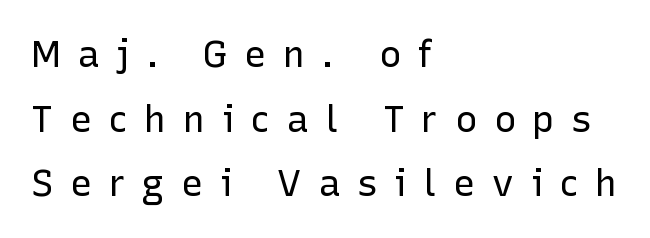
The font family rendered here belongs to the sans-serif group. Short note: letters widely spaced. Here the designer chose a conventional face with non-uniform glyph widths. Counters stay open thanks to moderate or lighter strokes.
